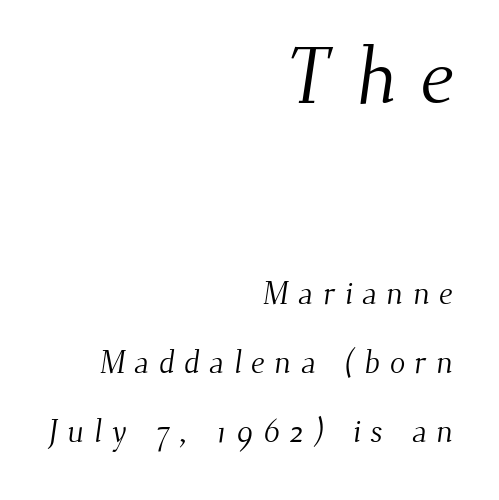
{"serif": "yes", "bold": "no", "weight": "light", "width": "normal", "stroke_contrast": "medium", "x_height": "small", "monospaced": "no", "underline": "no", "align": "right", "line_spacing": "loose", "line_spacing_ratio": 2.16, "letter_spacing": "wide", "letter_spacing_em": 0.3, "larger_block": "first", "size_ratio": 2.47, "glyph_px": 79}
